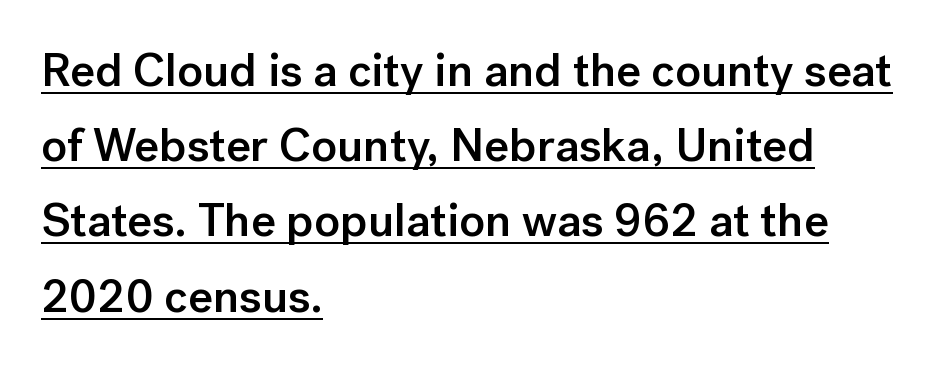
Q: Is the text bold? A: Semi-bold.
Q: Is the text italic (slanted)? A: No, it is upright.
Q: Is the typeface a serif or a sans-serif typeface? A: Sans-serif.
Q: Is the text underlined? A: Yes.
Q: How is the paragraph aligned? A: Left-aligned.
Q: Is the spacing between letters normal or unusually wide? A: Normal.
Q: Is the spacing between lines tight, normal or loose? A: Normal.
Q: Width (condensed, normal, or wide)? A: Normal.
Q: Stroke contrast? A: Low.
Q: x-height? A: Medium.
Q: Monospaced? A: No.
